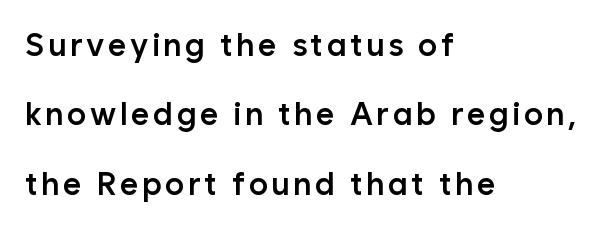
{"serif": "no", "italic": "no", "bold": "semi", "weight": "semibold", "width": "normal", "stroke_contrast": "low", "x_height": "medium", "monospaced": "no", "underline": "no", "align": "left", "line_spacing": "loose", "line_spacing_ratio": 2.17, "glyph_px": 32}
